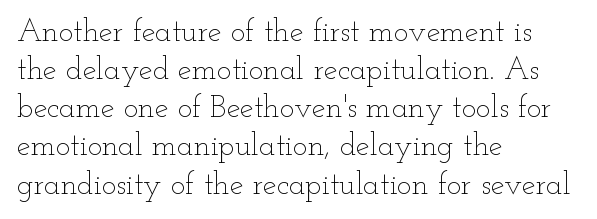
The image shows 31 px thin, wide type, upright; set left-aligned, line spacing 1.23x, normal letter spacing, not underlined; low stroke contrast and a small x-height.
